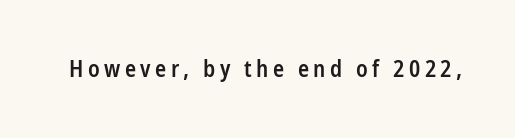
The image shows 23 px text type, upright; set not underlined.
